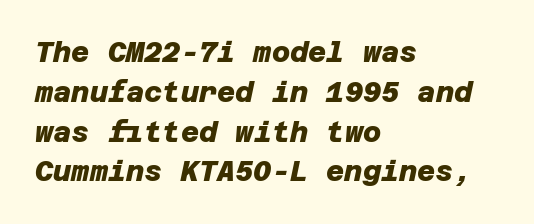
The paragraph shown leans on its left margin. This sample keeps an unexceptional amount of space between lines. What weight is shown? A full bold with thick strokes. A sans-serif font was chosen for this passage. Spacing between characters is what you'd get straight out of the box.
